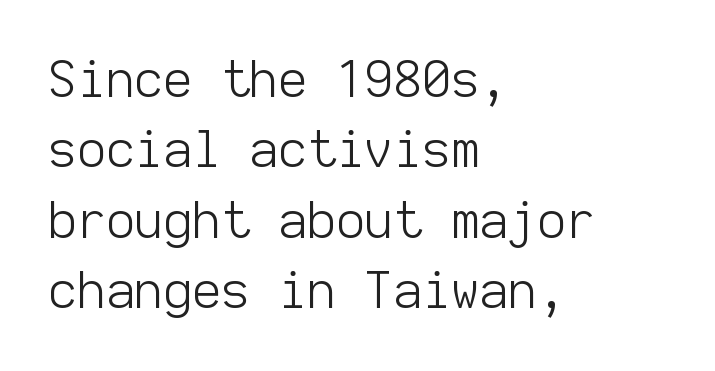
The image shows 50 px light sans-serif type, upright, monospaced; set left-aligned, normal line spacing (1.41x), normal letter spacing, not underlined; low stroke contrast and a medium x-height.
